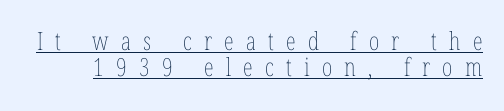
Tall strokes in this sample are plumb rather than angled. No letter is thick-stroked: the sample isn't bold. Characters follow at a spacing far wider than the type designer built in. In terms of leading, this rendering errs on the cramped side. Is there an underline? Yes — a line sits under the letters.
